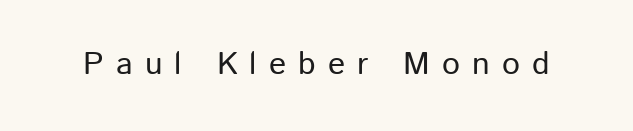
This rendering employs a face without finishing strokes, i.e., a sans-serif. This sample has the flowing, uneven cadence of proportional lettering. Unmarked baselines from the first word to the last. You can tell it's not italic because the verticals are truly vertical. Tracking value appears strongly positive — letters spread wide.
